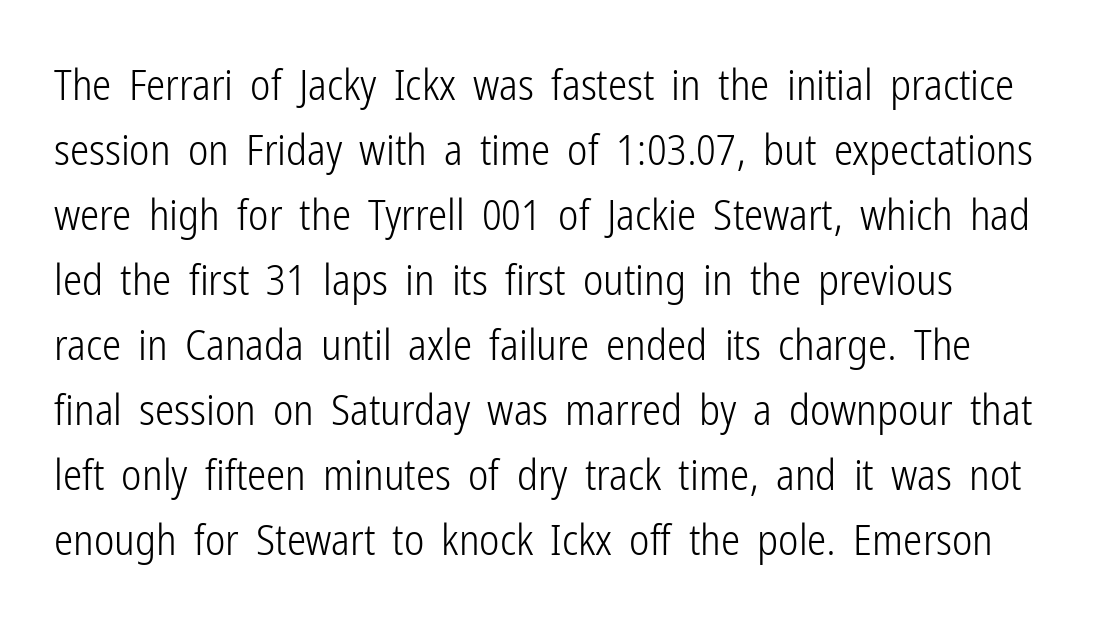
Q: Is the text bold? A: No.
Q: Is the text italic (slanted)? A: No, it is upright.
Q: Is the typeface a serif or a sans-serif typeface? A: Sans-serif.
Q: Is the text underlined? A: No.
Q: Is the spacing between letters normal or unusually wide? A: Normal.
Q: Is the spacing between lines tight, normal or loose? A: Normal.
Q: Width (condensed, normal, or wide)? A: Condensed.
Q: Stroke contrast? A: Low.
Q: x-height? A: Medium.
Q: Monospaced? A: No.
